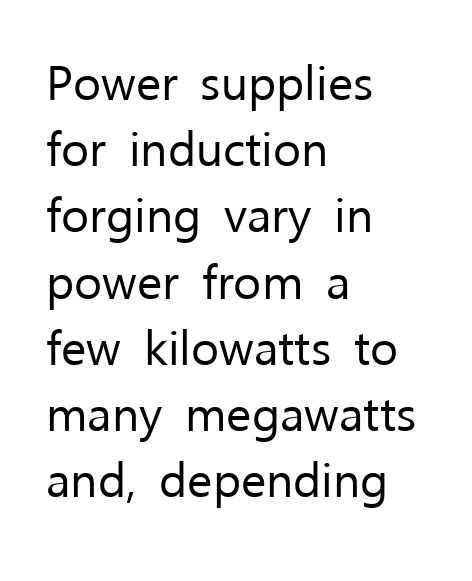
{"serif": "no", "italic": "no", "bold": "no", "weight": "regular", "width": "normal", "stroke_contrast": "low", "x_height": "medium", "monospaced": "no", "underline": "no", "align": "left", "line_spacing": "normal", "line_spacing_ratio": 1.38, "letter_spacing": "normal", "letter_spacing_em": 0.0, "glyph_px": 48}
